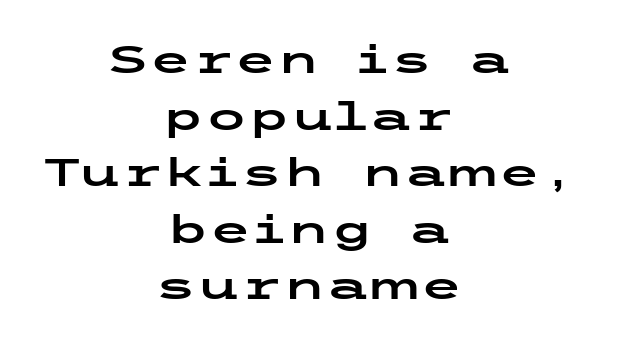
The image shows 39 px wide sans-serif type, upright; set centered, normal line spacing (1.45x), normal letter spacing, not underlined; low stroke contrast and a medium x-height.
